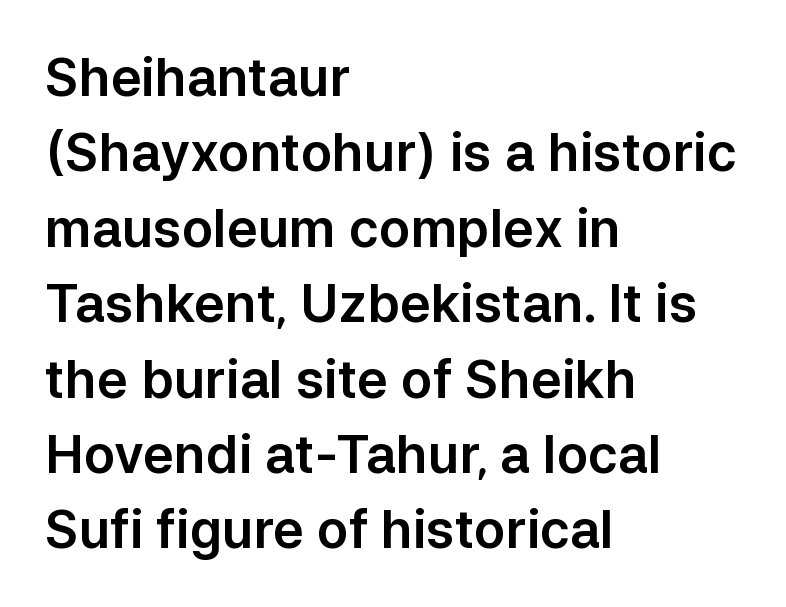
The image shows 52 px sans-serif type, upright; set left-aligned, normal line spacing (1.45x), normal letter spacing, not underlined; low stroke contrast and a medium x-height.
